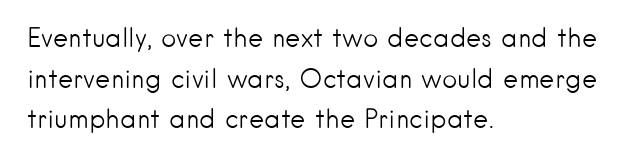
The image shows 26 px text type, upright; set left-aligned, normal line spacing (1.56x), normal letter spacing, not underlined.
